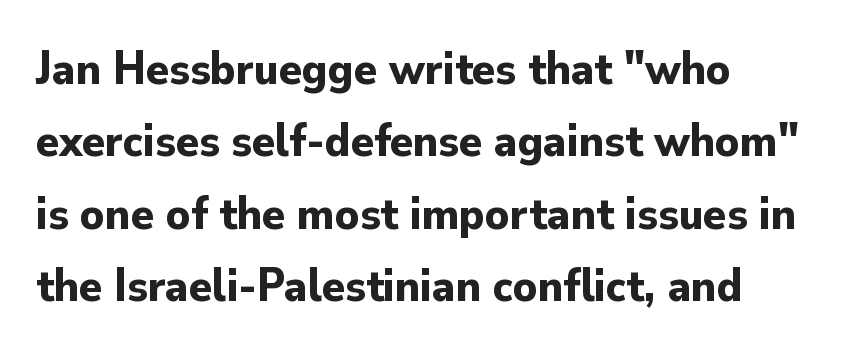
You could not count columns in this text — the font is proportionally spaced. The font family rendered here belongs to the sans-serif group. A typesetter would call this zero additional tracking. Ordinary non-slanted type is in use. Just letters on the line, the space beneath them empty. Thick stems and heavy bowls — unmistakably bold.
